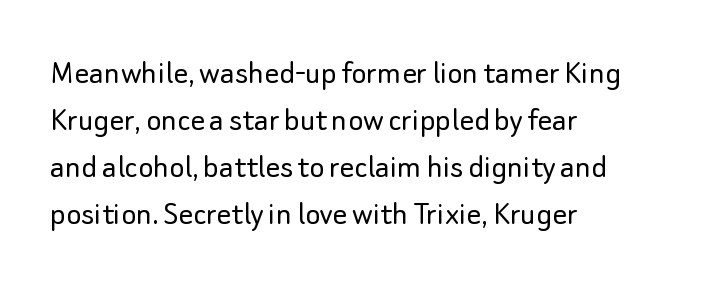
Q: Is the text bold? A: No.
Q: Is the text italic (slanted)? A: No, it is upright.
Q: Is the typeface a serif or a sans-serif typeface? A: Sans-serif.
Q: Is the text underlined? A: No.
Q: How is the paragraph aligned? A: Left-aligned.
Q: Is the spacing between letters normal or unusually wide? A: Normal.
Q: Is the spacing between lines tight, normal or loose? A: Normal.
Q: Width (condensed, normal, or wide)? A: Normal.
Q: Stroke contrast? A: Low.
Q: x-height? A: Small.
Q: Monospaced? A: No.
